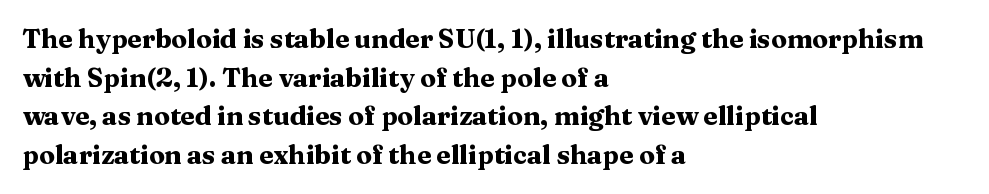
Q: Is the text bold? A: Yes.
Q: Is the text italic (slanted)? A: No, it is upright.
Q: Is the text underlined? A: No.
Q: How is the paragraph aligned? A: Left-aligned.
Q: Is the spacing between letters normal or unusually wide? A: Normal.
Q: Is the spacing between lines tight, normal or loose? A: Normal.
